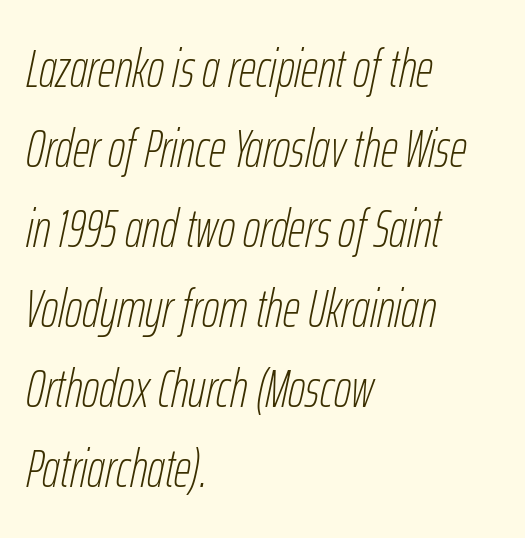
The image shows 53 px thin, condensed type, italic (leaning right); set left-aligned, normal line spacing (1.51x), normal letter spacing, not underlined; low stroke contrast and a medium x-height.
